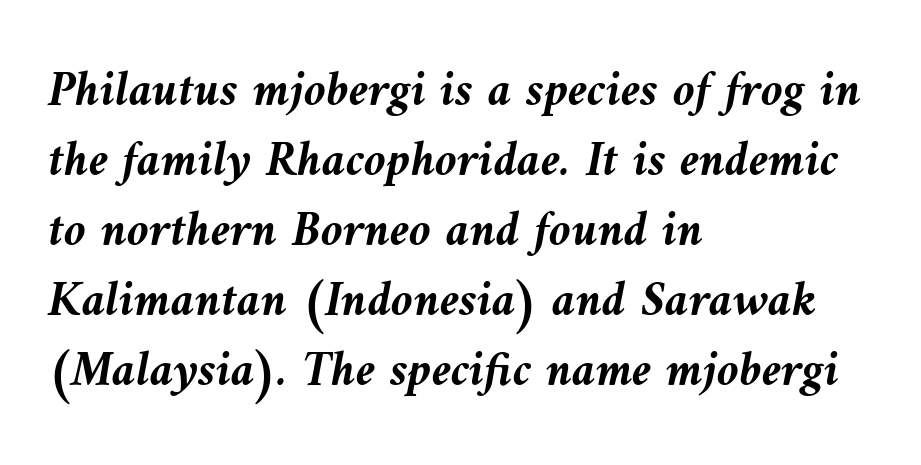
Caption: bold face, heavy strokes. Every row of glyphs begins at an identical x-position on the left. Italic? Definitely — the glyphs are oblique. Plain, unruled lines of type. Varying glyph widths throughout — classic text-font behaviour.
